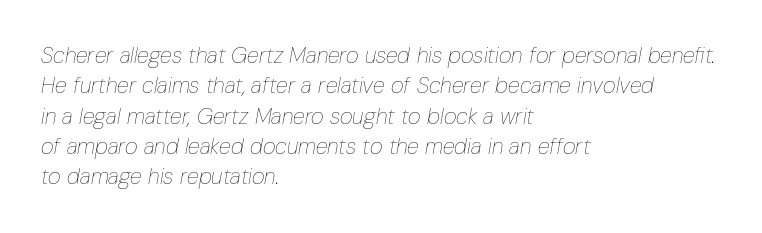
No chunkiness to these letters — they're not bold. Notice how the passage keeps a crisp vertical edge on the left only. Does the lettering tilt? It does — this is italic. Students, observe: this is what conventionally led text looks like. Here the glyphs are tracked normally, forming tight word shapes.
